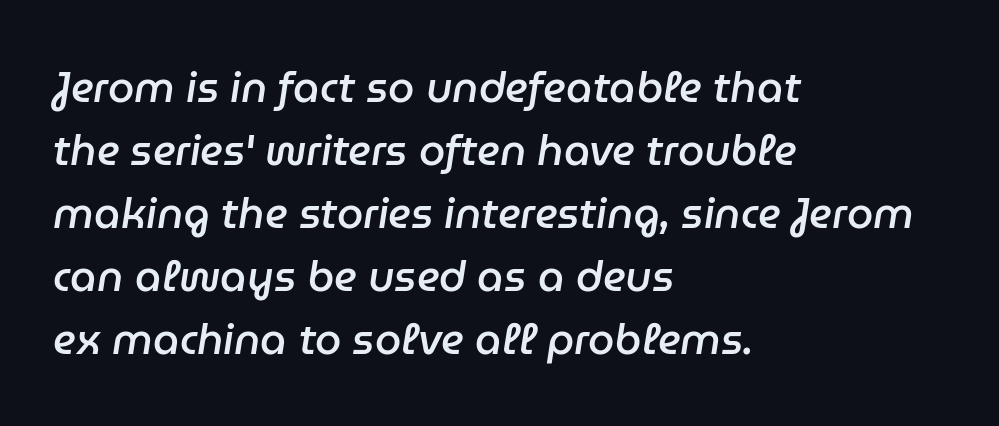
The image shows 42 px semibold type, italic (leaning right); set left-aligned, normal line spacing (1.5x), normal letter spacing, not underlined; low stroke contrast and a medium x-height.
